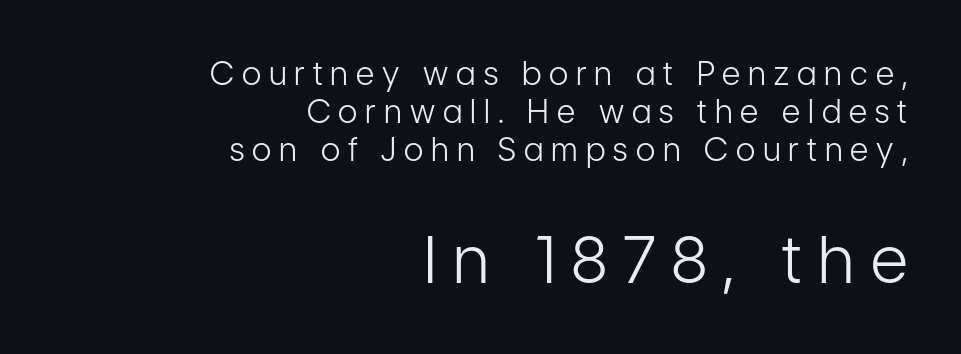
The image shows 65 px light, condensed sans-serif type, upright; set right-aligned, line spacing 1.19x, unusually wide letter spacing (+0.25 em), not underlined; the second (bottom) block is 2.03x larger; low stroke contrast and a medium x-height.
